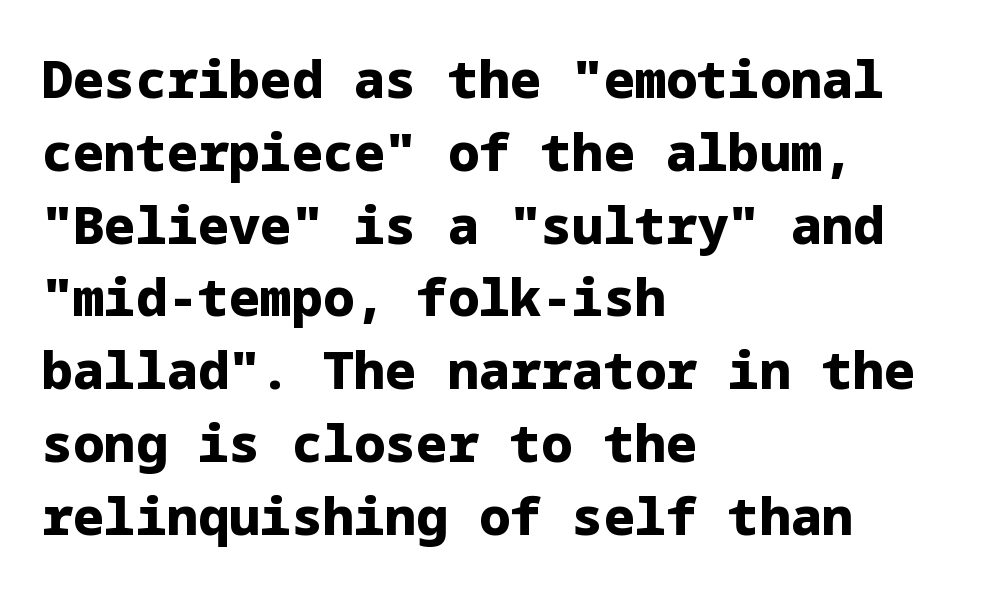
Students, note that the glyphs here touch the page at normal intervals. You'd pick this weight for a headline — it's a proper bold. What kind of face is this? One without serifs — a sans. Every row of glyphs begins at an identical x-position on the left. Bare-footed words on every line. This block has exactly the height ordinary leading produces.
